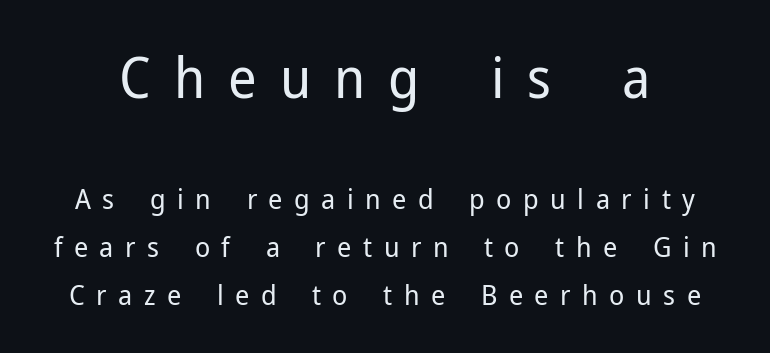
The image shows 56 px regular-weight sans-serif type, upright; set line spacing 1.72x, unusually wide letter spacing (+0.41 em), not underlined; the first (top) block is 2.0x larger; low stroke contrast and a medium x-height.
